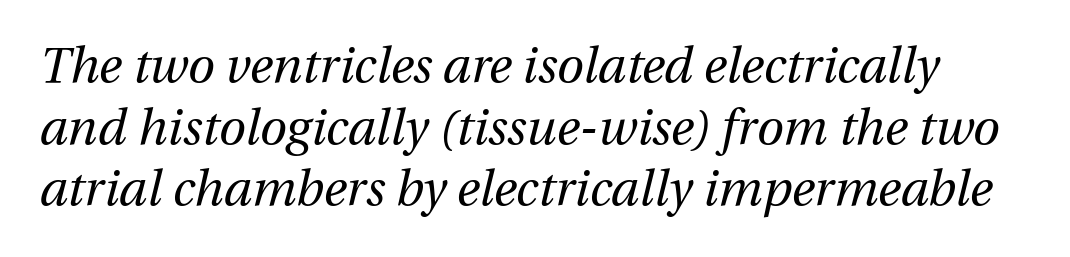
Q: Is the text bold? A: No.
Q: Is the text italic (slanted)? A: Yes, it leans right by about 12 degrees.
Q: Is the text underlined? A: No.
Q: Is the spacing between letters normal or unusually wide? A: Normal.
Q: Is the spacing between lines tight, normal or loose? A: Normal.
Q: Width (condensed, normal, or wide)? A: Normal.
Q: Stroke contrast? A: Medium.
Q: x-height? A: Medium.
Q: Monospaced? A: No.
